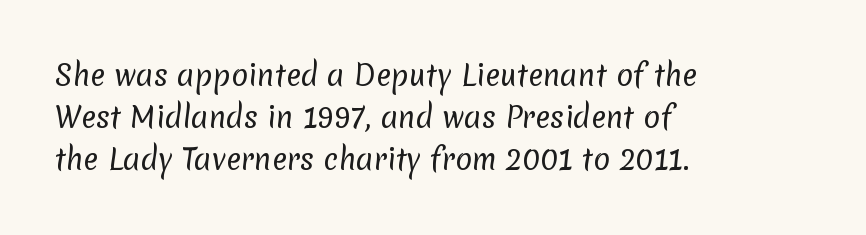
Q: Is the text bold? A: No.
Q: Is the typeface a serif or a sans-serif typeface? A: Sans-serif.
Q: Is the text underlined? A: No.
Q: How is the paragraph aligned? A: Left-aligned.
Q: Is the spacing between letters normal or unusually wide? A: Normal.
Q: Is the spacing between lines tight, normal or loose? A: Normal.
Q: Width (condensed, normal, or wide)? A: Normal.
Q: Stroke contrast? A: Low.
Q: x-height? A: Medium.
Q: Monospaced? A: No.
